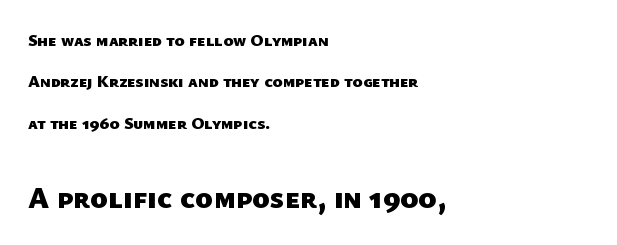
Character widths vary here, with narrow letters taking less room than wide ones. The designer went with a sans here, leaving each stem footless. Leftover space on each line is placed entirely after the last word. Tracking here is standard; glyphs follow each other at the usual distance. This sample trades compactness for vertical openness between lines. Each row of text sits above clean, open space.
